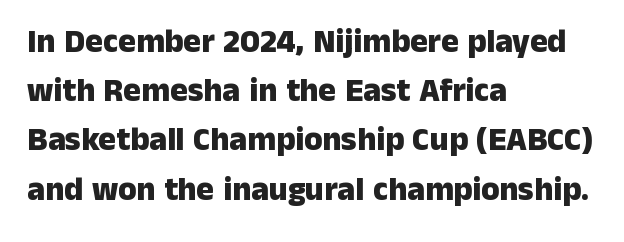
Q: Is the text bold? A: Yes.
Q: Is the text italic (slanted)? A: No, it is upright.
Q: Is the typeface a serif or a sans-serif typeface? A: Sans-serif.
Q: Is the text underlined? A: No.
Q: How is the paragraph aligned? A: Left-aligned.
Q: Is the spacing between letters normal or unusually wide? A: Normal.
Q: Is the spacing between lines tight, normal or loose? A: Normal.
Q: Width (condensed, normal, or wide)? A: Normal.
Q: Stroke contrast? A: Low.
Q: x-height? A: Medium.
Q: Monospaced? A: No.
